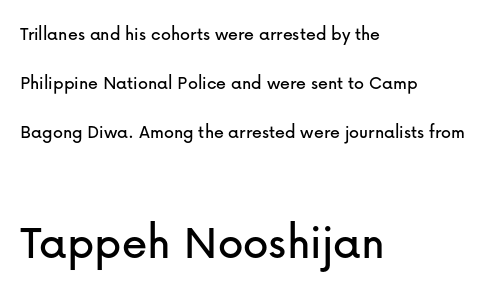
{"serif": "no", "italic": "no", "width": "normal", "stroke_contrast": "low", "x_height": "medium", "monospaced": "no", "underline": "no", "align": "left", "line_spacing": "loose", "line_spacing_ratio": 2.44, "letter_spacing": "normal", "letter_spacing_em": 0.0, "larger_block": "second", "size_ratio": 2.55, "glyph_px": 51}
